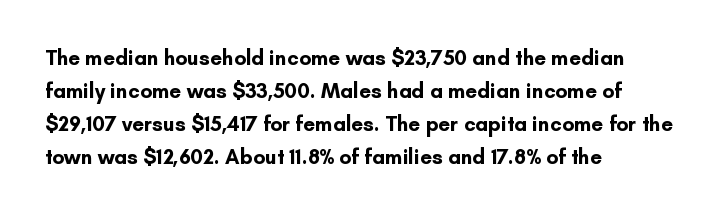
The image shows 21 px bold type, upright; set left-aligned, normal line spacing (1.57x), normal letter spacing, not underlined.
